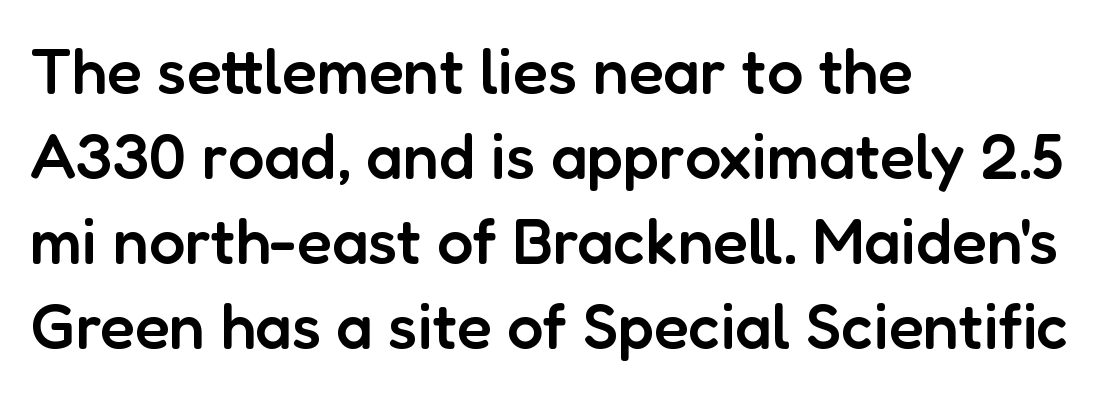
Q: Is the text bold? A: Semi-bold.
Q: Is the text italic (slanted)? A: No, it is upright.
Q: Is the typeface a serif or a sans-serif typeface? A: Sans-serif.
Q: Is the text underlined? A: No.
Q: How is the paragraph aligned? A: Left-aligned.
Q: Is the spacing between letters normal or unusually wide? A: Normal.
Q: Is the spacing between lines tight, normal or loose? A: Normal.
Q: Width (condensed, normal, or wide)? A: Normal.
Q: Stroke contrast? A: Low.
Q: x-height? A: Medium.
Q: Monospaced? A: No.
